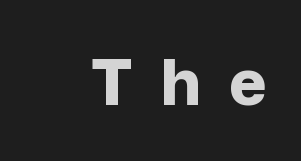
Q: Is the text bold? A: Yes.
Q: Is the text italic (slanted)? A: No, it is upright.
Q: Is the typeface a serif or a sans-serif typeface? A: Sans-serif.
Q: Is the text underlined? A: No.
Q: Is the spacing between letters normal or unusually wide? A: Unusually wide.
Q: Width (condensed, normal, or wide)? A: Normal.
Q: Stroke contrast? A: Low.
Q: x-height? A: Medium.
Q: Monospaced? A: No.
